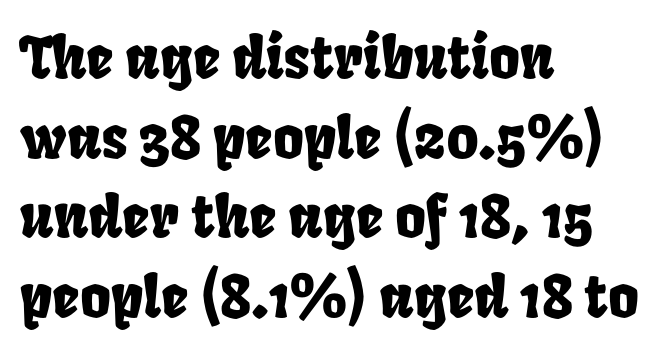
The image shows 59 px condensed type; set left-aligned, normal line spacing (1.35x), normal letter spacing, not underlined; low stroke contrast and a large x-height.
